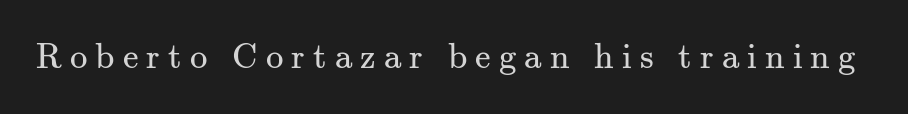
Plain, unruled lines of type. The strokes carry an ordinary text weight at most. Display-style spreading of the glyphs; the letterfit is very open. The rendering uses natural spacing where letterforms have individual widths.
